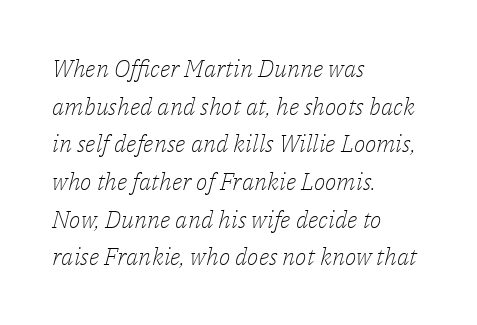
The image shows 24 px text type, italic (leaning right); set left-aligned, normal line spacing (1.57x), normal letter spacing, not underlined.
